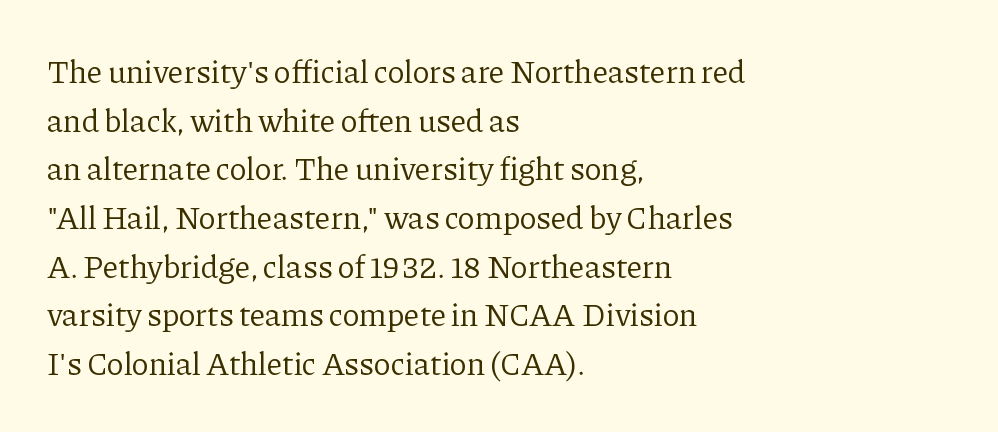
Nobody touched the tracking dial on this one. Does the type have serifs? Yes, each stem ends in a small foot. This sample has the flowing, uneven cadence of proportional lettering. Glance below the letters and you will spot only blank space. Reading down the block, your eye returns to a fixed left position each line.
